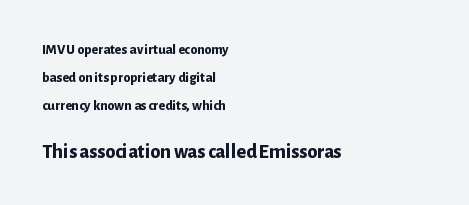
The image shows 20 px bold type, upright; set left-aligned, loose line spacing (2.01x), normal letter spacing, not underlined; the second (bottom) block is 1.43x larger.
